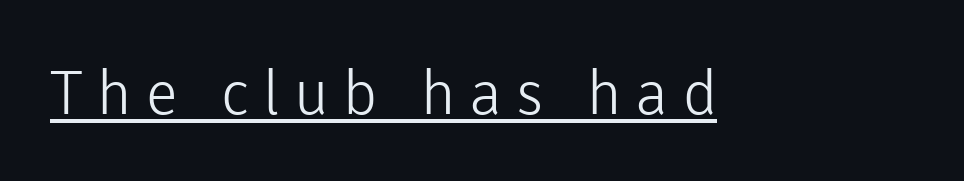
The passage shown is underscored from start to finish. Nothing heavy about these letters — not bold at all. Substantial extra tracking has been applied to these lines. Letterform terminals end flat and unadorned throughout the passage.
